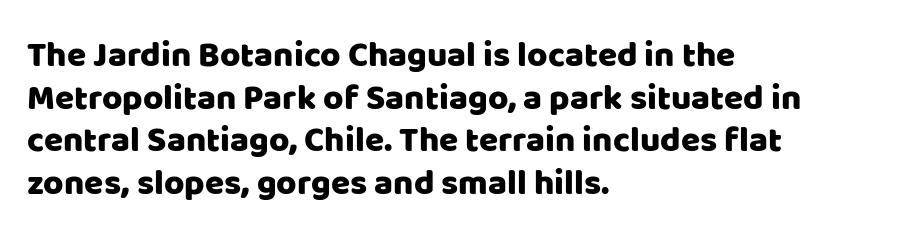
{"serif": "no", "italic": "no", "width": "normal", "stroke_contrast": "low", "x_height": "large", "monospaced": "no", "underline": "no", "align": "left", "line_spacing_ratio": 1.22, "letter_spacing": "normal", "letter_spacing_em": 0.0, "glyph_px": 35}
